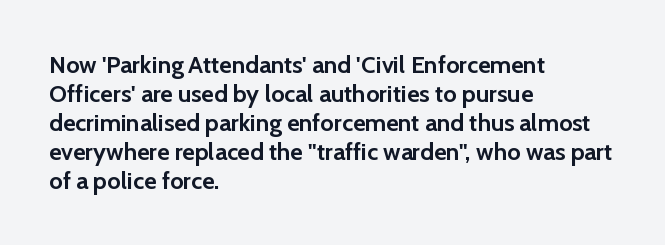
The image shows 24 px bold type, upright; set left-aligned, line spacing 1.21x, normal letter spacing, not underlined.
